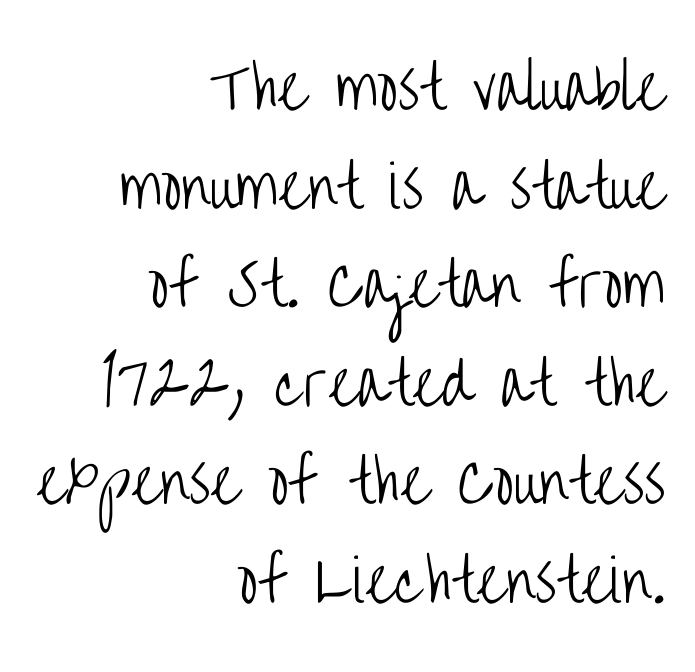
{"serif": "no", "italic": "no", "bold": "no", "weight": "light", "width": "condensed", "stroke_contrast": "low", "x_height": "large", "monospaced": "no", "underline": "no", "align": "right", "line_spacing": "normal", "line_spacing_ratio": 1.7, "letter_spacing": "normal", "letter_spacing_em": 0.0, "glyph_px": 58}
